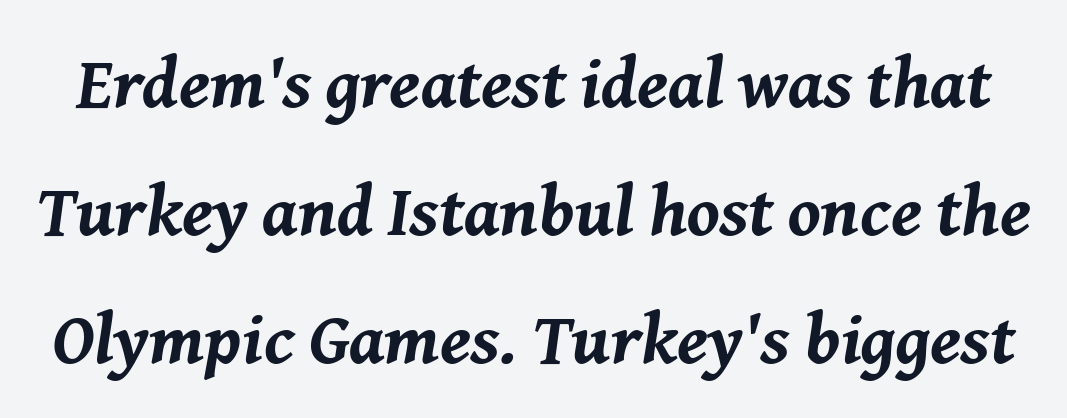
Q: Is the text bold? A: Yes.
Q: Is the text italic (slanted)? A: Yes, it leans right by about 8 degrees.
Q: Is the text underlined? A: No.
Q: Is the spacing between letters normal or unusually wide? A: Normal.
Q: Width (condensed, normal, or wide)? A: Normal.
Q: Stroke contrast? A: Medium.
Q: x-height? A: Medium.
Q: Monospaced? A: No.
